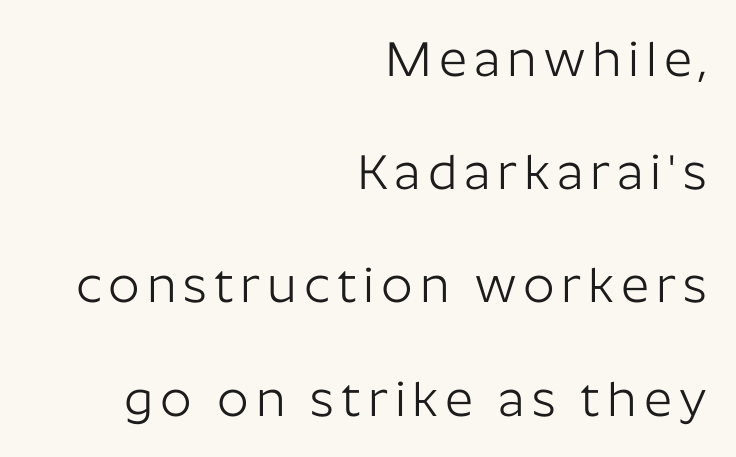
{"serif": "no", "italic": "no", "bold": "no", "weight": "light", "width": "normal", "stroke_contrast": "low", "x_height": "medium", "monospaced": "no", "underline": "no", "align": "right", "line_spacing": "loose", "line_spacing_ratio": 2.31, "glyph_px": 49}
